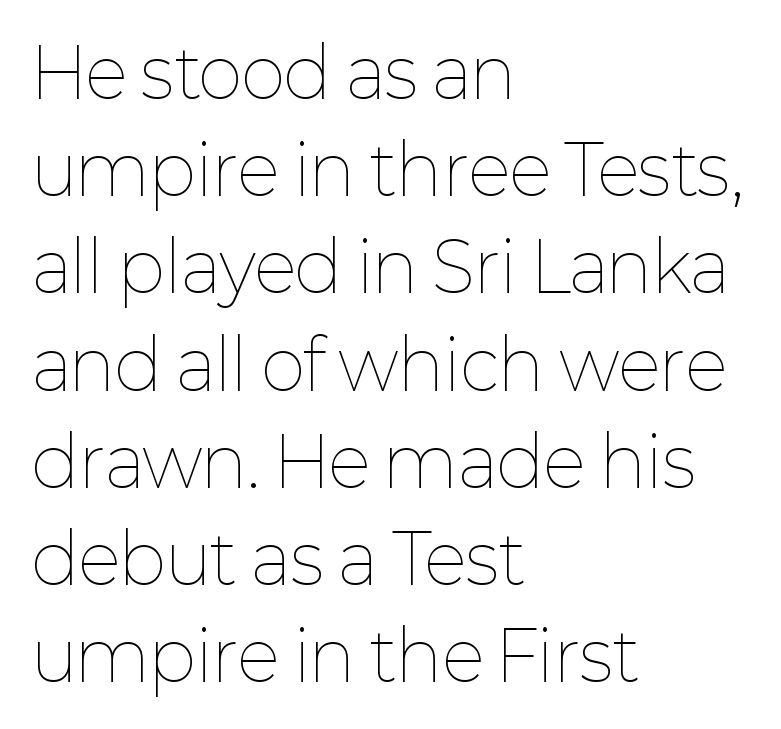
Varying glyph widths throughout — classic text-font behaviour. The font's upright variant was chosen for this text. The tracking reads as untouched default to a designer's eye. The gap between lines stays unmarked.
